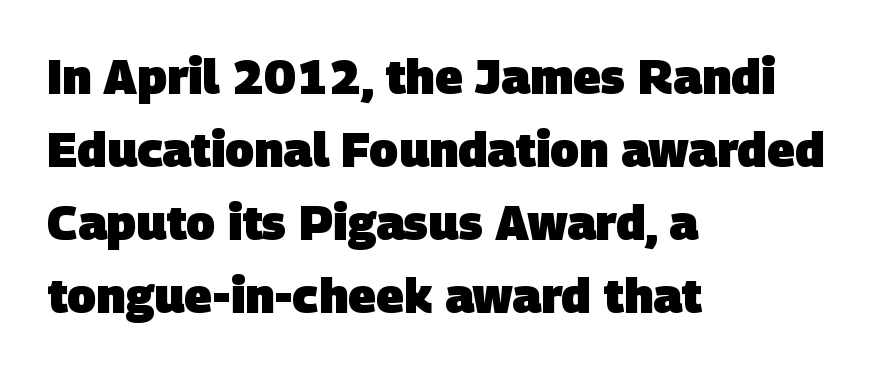
Q: Is the text bold? A: Yes.
Q: Is the typeface a serif or a sans-serif typeface? A: Sans-serif.
Q: Is the text underlined? A: No.
Q: How is the paragraph aligned? A: Left-aligned.
Q: Is the spacing between letters normal or unusually wide? A: Normal.
Q: Is the spacing between lines tight, normal or loose? A: Normal.
Q: Width (condensed, normal, or wide)? A: Normal.
Q: Stroke contrast? A: Low.
Q: x-height? A: Large.
Q: Monospaced? A: No.
